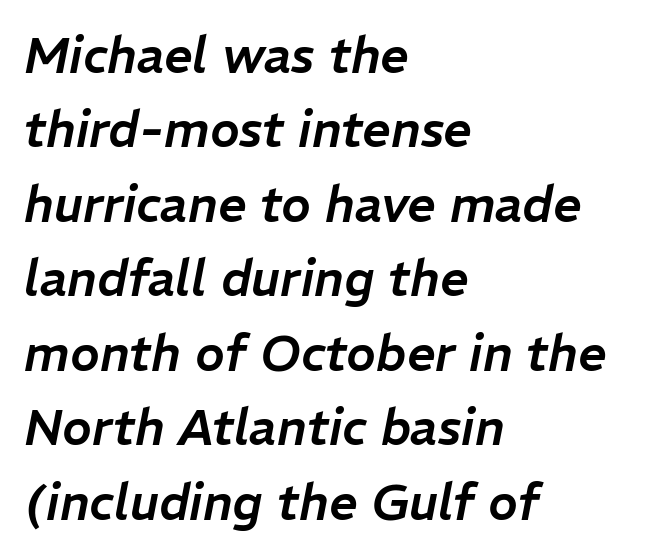
Q: Is the text italic (slanted)? A: Yes, it leans right by about 11 degrees.
Q: Is the text underlined? A: No.
Q: How is the paragraph aligned? A: Left-aligned.
Q: Is the spacing between letters normal or unusually wide? A: Normal.
Q: Is the spacing between lines tight, normal or loose? A: Normal.
Q: Width (condensed, normal, or wide)? A: Normal.
Q: Stroke contrast? A: Low.
Q: x-height? A: Medium.
Q: Monospaced? A: No.
